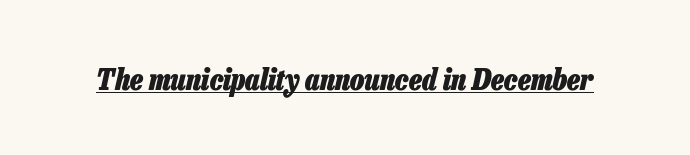
The image shows 30 px heavy, condensed type, italic (leaning right); set normal letter spacing, underlined; low stroke contrast and a medium x-height.
